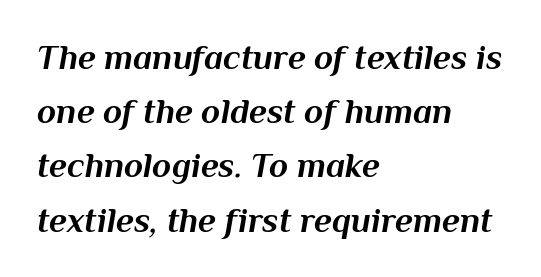
An italicized treatment has been applied to the whole sample. You could call the tracking neutral — neither tight nor loose. Think of a printed novel: that variable character pitch is what you see here. The block of text has a typical density, with ordinary space between rows. In terms of weight, the rendering is a true, heavy bold.
